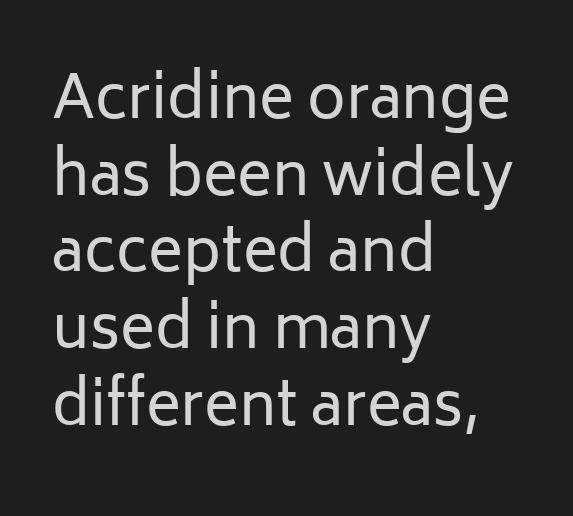
Q: Is the text bold? A: No.
Q: Is the text italic (slanted)? A: No, it is upright.
Q: Is the typeface a serif or a sans-serif typeface? A: Sans-serif.
Q: Is the text underlined? A: No.
Q: How is the paragraph aligned? A: Left-aligned.
Q: Is the spacing between letters normal or unusually wide? A: Normal.
Q: Is the spacing between lines tight, normal or loose? A: Normal.
Q: Width (condensed, normal, or wide)? A: Normal.
Q: Stroke contrast? A: Low.
Q: x-height? A: Medium.
Q: Monospaced? A: No.
